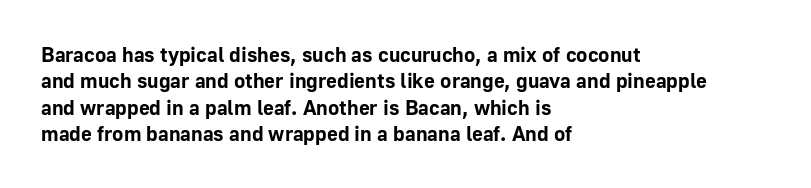
What weight is shown? A full bold with thick strokes. The lettering holds an erect, upright posture throughout. Plain, unruled lines of type. The rendering keeps characters at their native spacing. Leading: standard.
